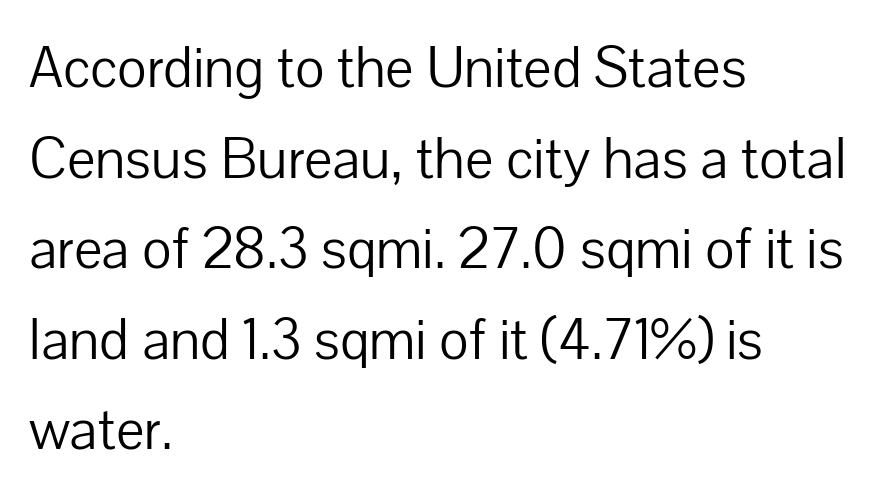
{"serif": "no", "italic": "no", "bold": "no", "weight": "light", "width": "normal", "stroke_contrast": "low", "x_height": "medium", "monospaced": "no", "underline": "no", "align": "left", "line_spacing": "normal", "line_spacing_ratio": 1.51, "letter_spacing": "normal", "letter_spacing_em": 0.0, "glyph_px": 60}
